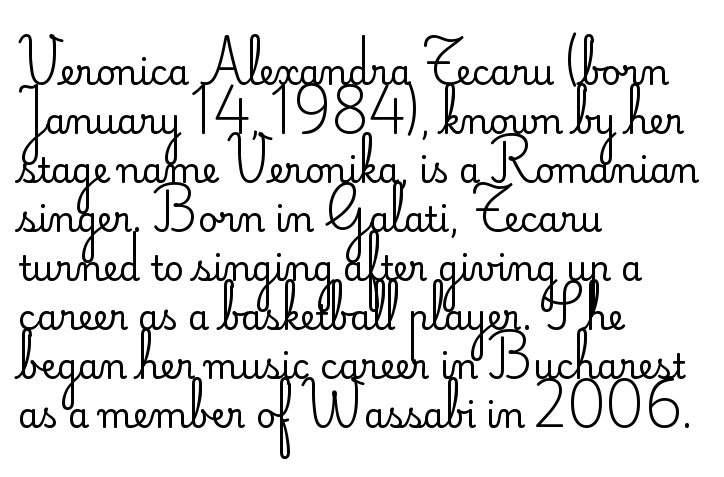
The image shows 34 px regular-weight sans-serif type, upright; set left-aligned, normal line spacing (1.44x), normal letter spacing, not underlined; low stroke contrast and a small x-height.
